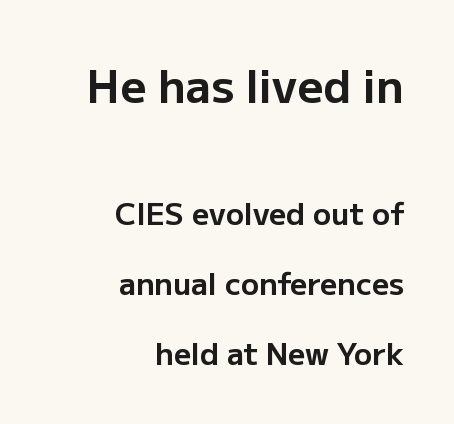
The rendering anchors every line to the right-hand side. Characters remain perfectly vertical along every line. The characters look thick and weighty, a clear bold. The face used here is rendered with its standard letterfit.
